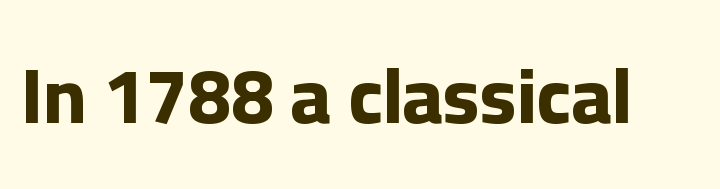
The image shows 77 px bold sans-serif type, upright; set normal letter spacing, not underlined; low stroke contrast and a medium x-height.
